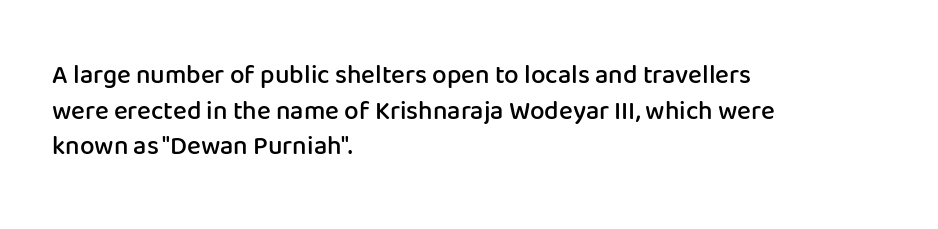
Q: Is the text bold? A: Semi-bold.
Q: Is the text italic (slanted)? A: No, it is upright.
Q: Is the text underlined? A: No.
Q: How is the paragraph aligned? A: Left-aligned.
Q: Is the spacing between letters normal or unusually wide? A: Normal.
Q: Is the spacing between lines tight, normal or loose? A: Normal.
